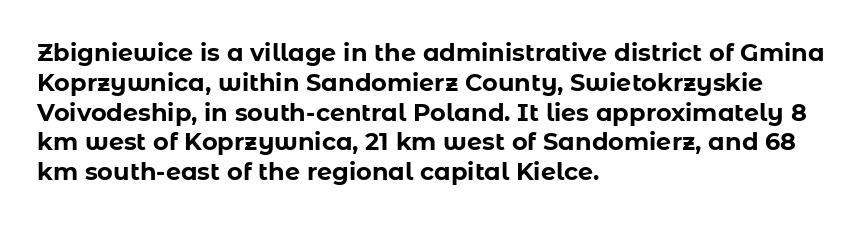
{"italic": "no", "bold": "yes", "underline": "no", "align": "left", "line_spacing_ratio": 1.24, "letter_spacing": "normal", "letter_spacing_em": 0.0, "glyph_px": 24}
